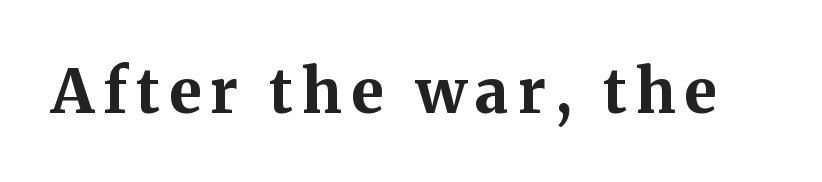
Q: Is the text bold? A: Yes.
Q: Is the text italic (slanted)? A: No, it is upright.
Q: Is the typeface a serif or a sans-serif typeface? A: Serif.
Q: Is the text underlined? A: No.
Q: Width (condensed, normal, or wide)? A: Normal.
Q: Stroke contrast? A: Medium.
Q: x-height? A: Medium.
Q: Monospaced? A: No.
